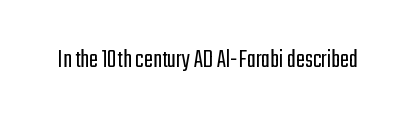
{"italic": "no", "bold": "no", "underline": "no", "letter_spacing": "normal", "letter_spacing_em": 0.0, "glyph_px": 27}
